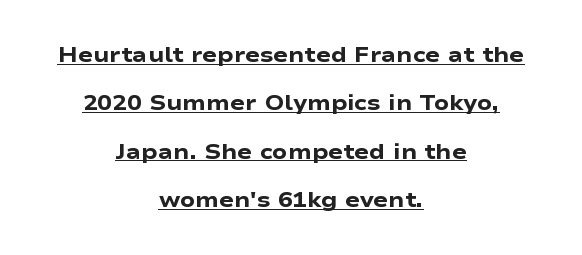
{"italic": "no", "bold": "yes", "underline": "yes", "align": "center", "line_spacing": "loose", "line_spacing_ratio": 2.2, "letter_spacing": "normal", "letter_spacing_em": 0.0, "glyph_px": 22}
